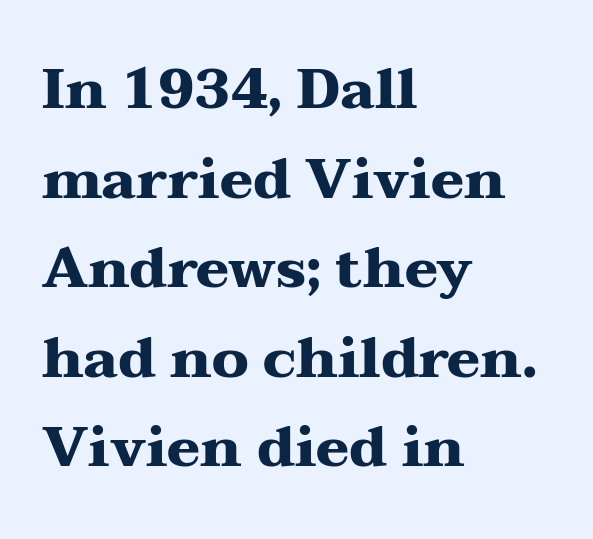
Q: Is the text bold? A: Yes.
Q: Is the text italic (slanted)? A: No, it is upright.
Q: Is the typeface a serif or a sans-serif typeface? A: Serif.
Q: Is the text underlined? A: No.
Q: How is the paragraph aligned? A: Left-aligned.
Q: Is the spacing between letters normal or unusually wide? A: Normal.
Q: Is the spacing between lines tight, normal or loose? A: Normal.
Q: Width (condensed, normal, or wide)? A: Wide.
Q: Stroke contrast? A: Medium.
Q: x-height? A: Medium.
Q: Monospaced? A: No.
